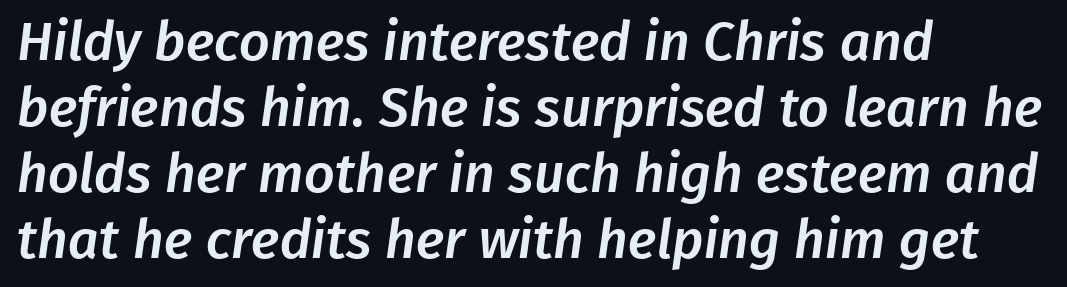
{"serif": "no", "width": "normal", "stroke_contrast": "low", "x_height": "medium", "monospaced": "no", "underline": "no", "align": "left", "line_spacing_ratio": 1.22, "letter_spacing": "normal", "letter_spacing_em": 0.0, "glyph_px": 54}
